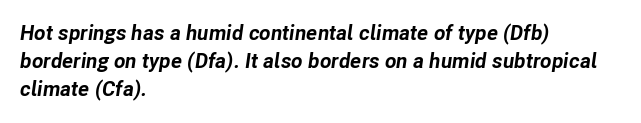
{"italic": "yes", "lean": "right", "slant_degrees": 8, "bold": "yes", "underline": "no", "align": "left", "line_spacing": "normal", "line_spacing_ratio": 1.34, "letter_spacing": "normal", "letter_spacing_em": 0.0, "glyph_px": 21}
